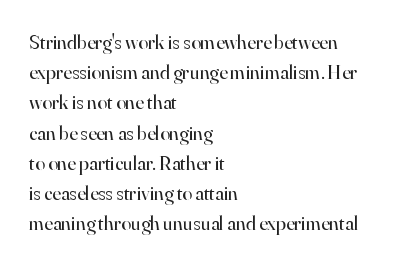
Q: Is the text bold? A: No.
Q: Is the text italic (slanted)? A: No, it is upright.
Q: Is the text underlined? A: No.
Q: How is the paragraph aligned? A: Left-aligned.
Q: Is the spacing between letters normal or unusually wide? A: Normal.
Q: Is the spacing between lines tight, normal or loose? A: Normal.
